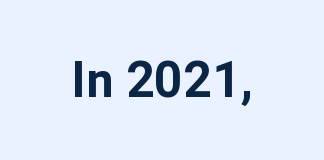
{"serif": "no", "italic": "no", "bold": "yes", "weight": "bold", "width": "normal", "stroke_contrast": "low", "x_height": "medium", "monospaced": "no", "underline": "no", "letter_spacing": "normal", "letter_spacing_em": 0.0, "glyph_px": 50}
